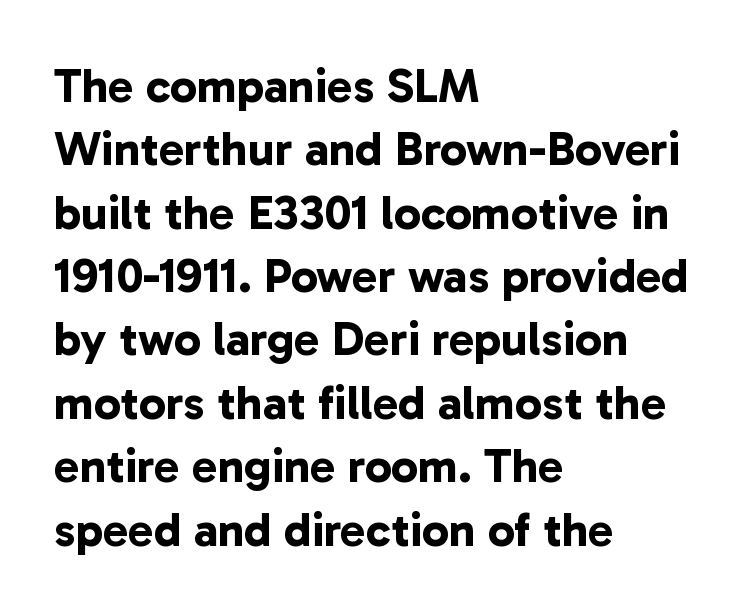
{"serif": "no", "bold": "yes", "weight": "bold", "width": "normal", "stroke_contrast": "low", "x_height": "medium", "monospaced": "no", "underline": "no", "align": "left", "line_spacing": "normal", "line_spacing_ratio": 1.32, "letter_spacing": "normal", "letter_spacing_em": 0.0, "glyph_px": 48}
